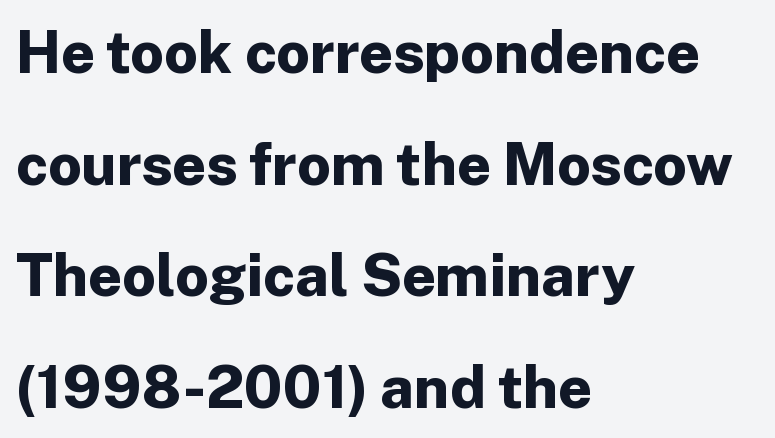
Q: Is the text bold? A: Yes.
Q: Is the text italic (slanted)? A: No, it is upright.
Q: Is the typeface a serif or a sans-serif typeface? A: Sans-serif.
Q: Is the text underlined? A: No.
Q: How is the paragraph aligned? A: Left-aligned.
Q: Is the spacing between letters normal or unusually wide? A: Normal.
Q: Width (condensed, normal, or wide)? A: Normal.
Q: Stroke contrast? A: Low.
Q: x-height? A: Medium.
Q: Monospaced? A: No.
